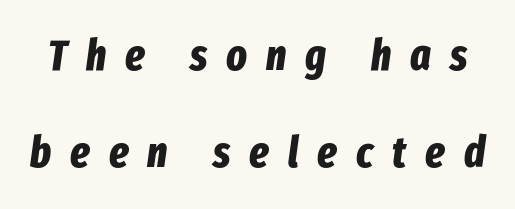
Q: Is the text bold? A: Yes.
Q: Is the text italic (slanted)? A: Yes, it leans right by about 8 degrees.
Q: Is the text underlined? A: No.
Q: Is the spacing between letters normal or unusually wide? A: Unusually wide.
Q: Is the spacing between lines tight, normal or loose? A: Loose.
Q: Width (condensed, normal, or wide)? A: Condensed.
Q: Stroke contrast? A: Low.
Q: x-height? A: Medium.
Q: Monospaced? A: No.
